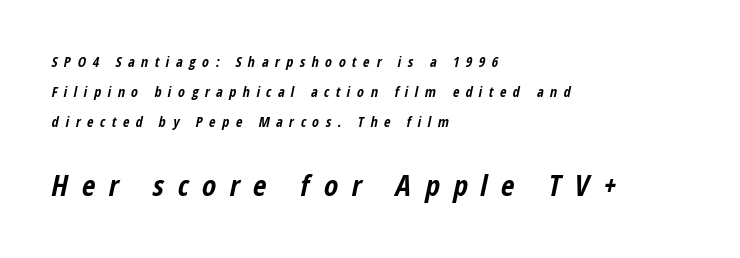
{"italic": "yes", "lean": "right", "slant_degrees": 12, "bold": "yes", "weight": "bold", "width": "condensed", "stroke_contrast": "low", "x_height": "medium", "monospaced": "no", "underline": "no", "align": "left", "line_spacing": "loose", "line_spacing_ratio": 2.15, "letter_spacing": "wide", "letter_spacing_em": 0.47, "larger_block": "second", "size_ratio": 2.07, "glyph_px": 29}
